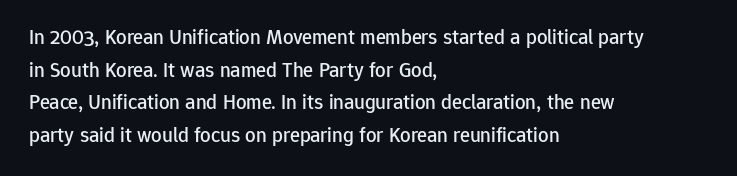
{"italic": "no", "underline": "no", "align": "left", "line_spacing": "normal", "line_spacing_ratio": 1.55, "letter_spacing": "normal", "letter_spacing_em": 0.0, "glyph_px": 21}
